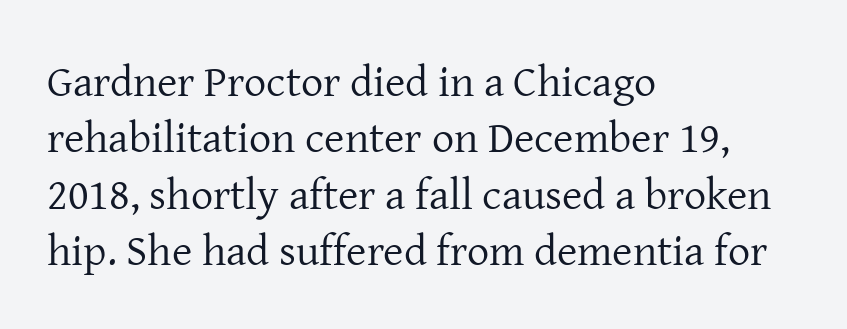
{"serif": "yes", "italic": "no", "bold": "no", "weight": "regular", "width": "normal", "stroke_contrast": "low", "x_height": "medium", "monospaced": "no", "underline": "no", "align": "left", "line_spacing": "normal", "line_spacing_ratio": 1.28, "letter_spacing": "normal", "letter_spacing_em": 0.0, "glyph_px": 44}
